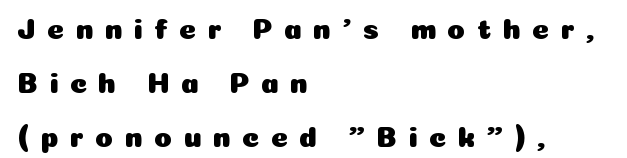
The image shows 29 px sans-serif type, upright; set left-aligned, line spacing 1.87x, unusually wide letter spacing (+0.39 em), not underlined; low stroke contrast and a medium x-height.
